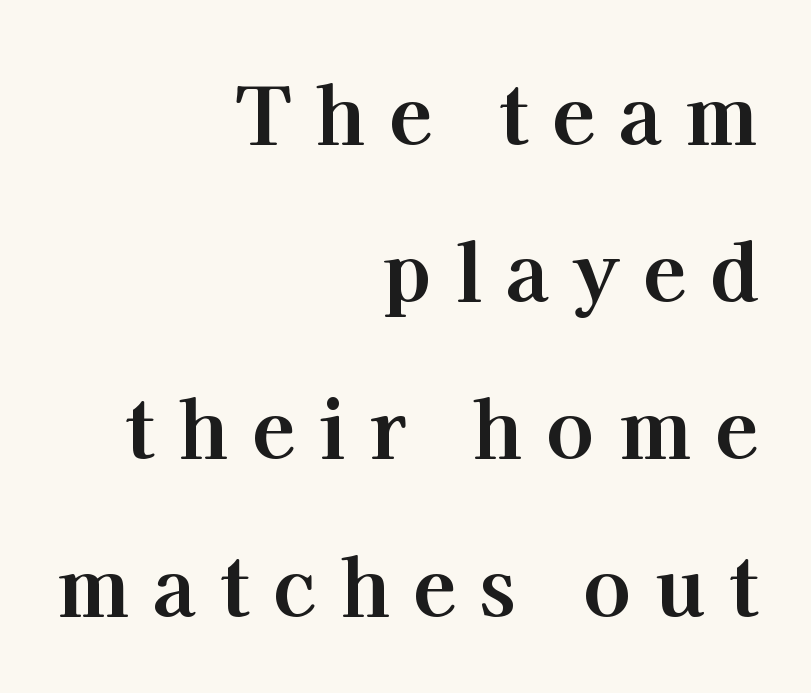
This sample has the flowing, uneven cadence of proportional lettering. Each letter's strokes conclude with small projecting serifs. Strong, thick strokes mark this as bold type. Characters follow at a spacing far wider than the type designer built in. The zone under the glyphs is completely vacant.
